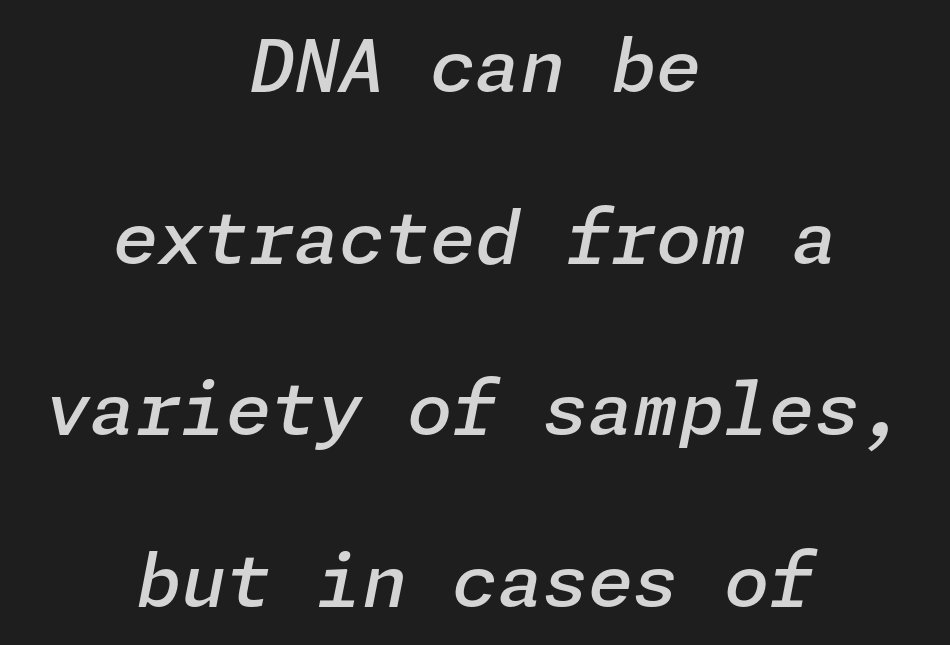
The image shows 73 px semibold type, italic (leaning right); set centered, loose line spacing (2.35x), normal letter spacing, not underlined; low stroke contrast and a medium x-height.
